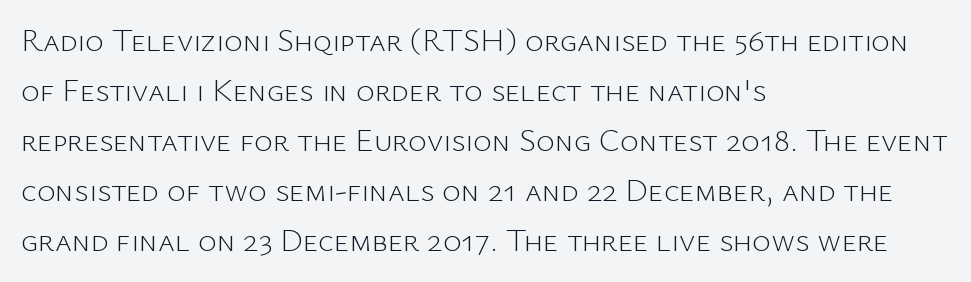
Q: Is the text bold? A: No.
Q: Is the text italic (slanted)? A: No, it is upright.
Q: Is the typeface a serif or a sans-serif typeface? A: Sans-serif.
Q: Is the text underlined? A: No.
Q: How is the paragraph aligned? A: Left-aligned.
Q: Is the spacing between letters normal or unusually wide? A: Normal.
Q: Is the spacing between lines tight, normal or loose? A: Normal.
Q: Width (condensed, normal, or wide)? A: Normal.
Q: Stroke contrast? A: Low.
Q: x-height? A: Medium.
Q: Monospaced? A: No.
